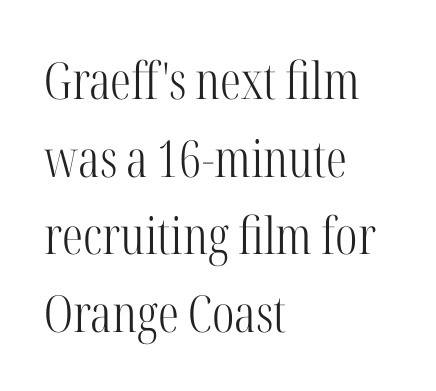
{"serif": "yes", "italic": "no", "bold": "no", "weight": "light", "width": "condensed", "stroke_contrast": "high", "x_height": "medium", "monospaced": "no", "underline": "no", "align": "left", "line_spacing": "normal", "line_spacing_ratio": 1.52, "letter_spacing": "normal", "letter_spacing_em": 0.0, "glyph_px": 51}
